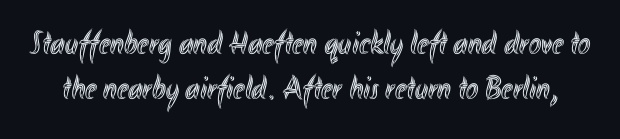
Here the designer chose a conventional face with non-uniform glyph widths. Has an underline been added? It has not. Each word holds together tightly as a unit, with standard inter-letter gaps. Leading matches the norm, producing a regular column.
